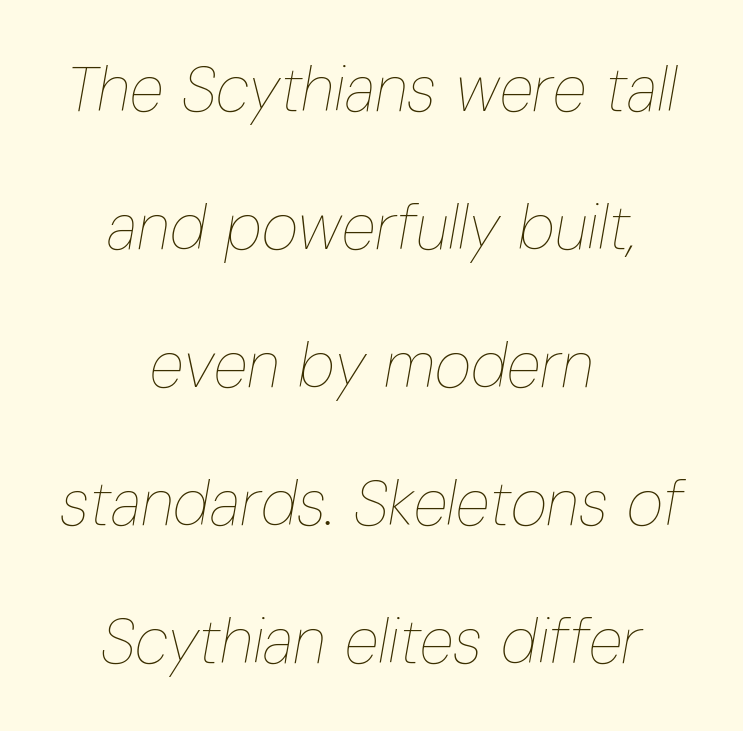
{"italic": "yes", "lean": "right", "slant_degrees": 10, "bold": "no", "weight": "thin", "width": "condensed", "stroke_contrast": "low", "x_height": "medium", "monospaced": "no", "underline": "no", "align": "center", "line_spacing": "loose", "line_spacing_ratio": 2.19, "letter_spacing": "normal", "letter_spacing_em": 0.0, "glyph_px": 63}
